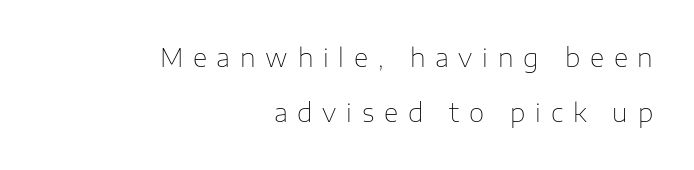
{"italic": "no", "bold": "no", "underline": "no", "align": "right", "line_spacing": "loose", "line_spacing_ratio": 2.21, "letter_spacing": "wide", "letter_spacing_em": 0.39, "glyph_px": 25}
